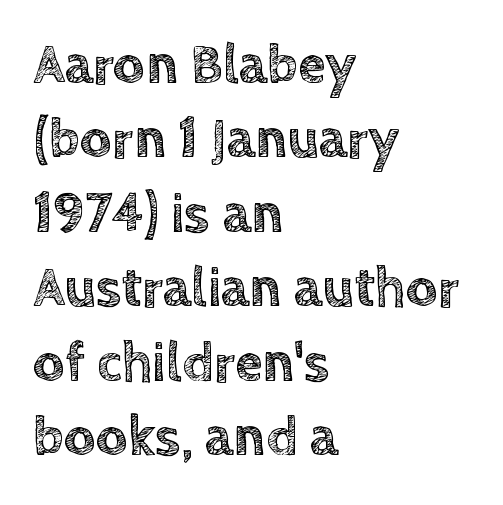
Q: Is the text italic (slanted)? A: No, it is upright.
Q: Is the text underlined? A: No.
Q: How is the paragraph aligned? A: Left-aligned.
Q: Is the spacing between letters normal or unusually wide? A: Normal.
Q: Is the spacing between lines tight, normal or loose? A: Normal.
Q: Width (condensed, normal, or wide)? A: Normal.
Q: x-height? A: Large.
Q: Monospaced? A: No.
